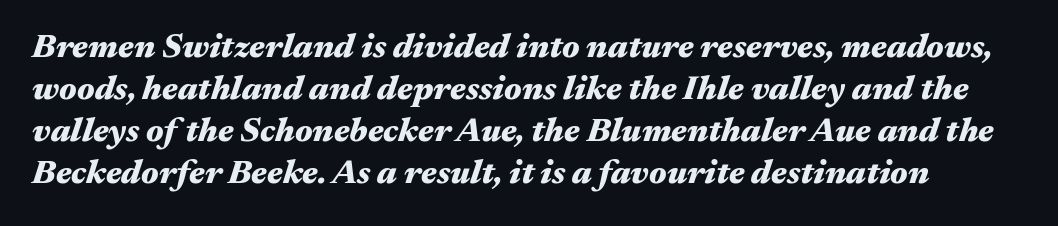
If you drew a line through each stem, it would be angled. Check under the words: just untouched page. The passage shown is emphatically bold. Honestly, the letter spacing is just normal — you wouldn't notice it. Is this a fixed-width face? No — the glyphs have proportional, varying widths.
